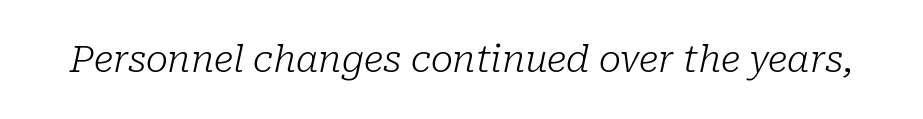
Q: Is the text bold? A: No.
Q: Is the text italic (slanted)? A: Yes, it leans right by about 10 degrees.
Q: Is the typeface a serif or a sans-serif typeface? A: Serif.
Q: Is the text underlined? A: No.
Q: Is the spacing between letters normal or unusually wide? A: Normal.
Q: Width (condensed, normal, or wide)? A: Normal.
Q: Stroke contrast? A: Low.
Q: x-height? A: Medium.
Q: Monospaced? A: No.
